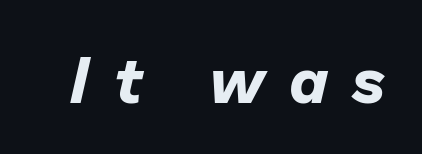
Q: Is the text bold? A: Yes.
Q: Is the text italic (slanted)? A: Yes, it leans right by about 13 degrees.
Q: Is the text underlined? A: No.
Q: Is the spacing between letters normal or unusually wide? A: Unusually wide.
Q: Width (condensed, normal, or wide)? A: Normal.
Q: Stroke contrast? A: Low.
Q: x-height? A: Medium.
Q: Monospaced? A: No.
